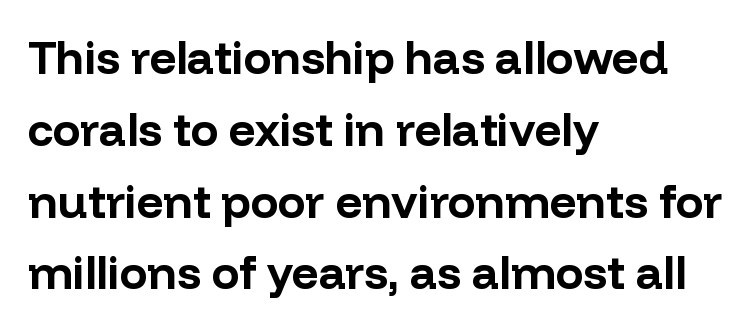
A full-strength bold gives these letters their thick strokes. Short and long lines alike share a common starting point at left. Nobody drew a line under any word here. Tracking here is standard; glyphs follow each other at the usual distance. Leading matches the norm, producing a regular column. These lines are composed in type without serifs.
